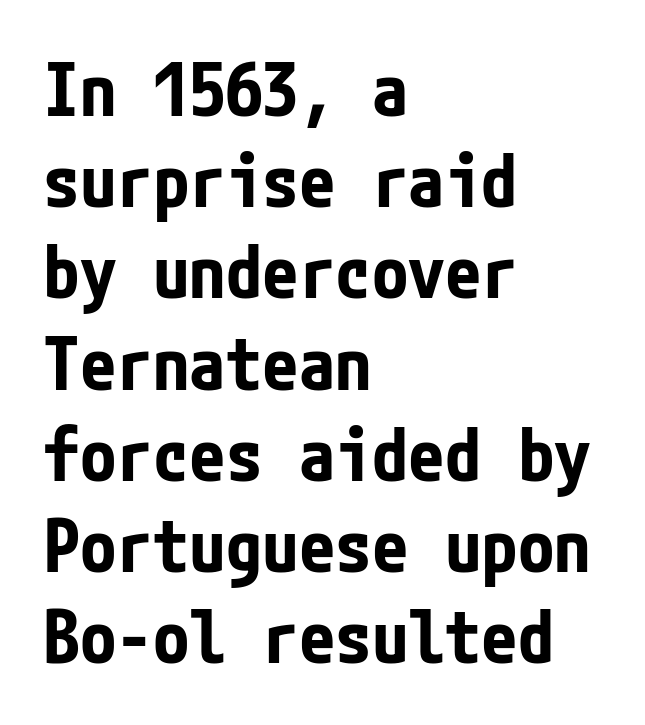
Anything drawn beneath the words? Only blank space. Look at the bottom of the vertical strokes: they stop flat, with no serifs. Tracking value appears to be zero — textbook default spacing. Leading matches the norm, producing a regular column. The typesetting leans heavy: a genuine bold. Reading down the block, your eye returns to a fixed left position each line.
